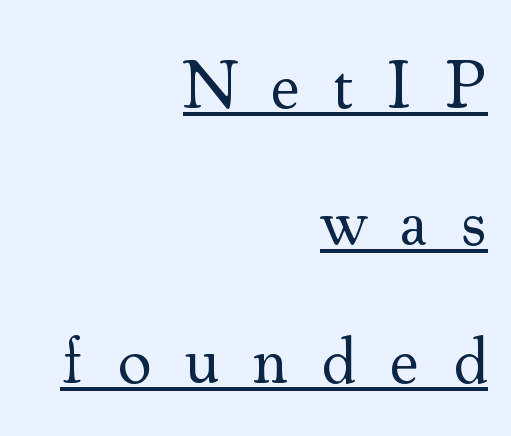
The image shows 67 px regular-weight serif type, upright; set right-aligned, loose line spacing (2.05x), unusually wide letter spacing (+0.5 em), underlined; medium stroke contrast and a small x-height.
